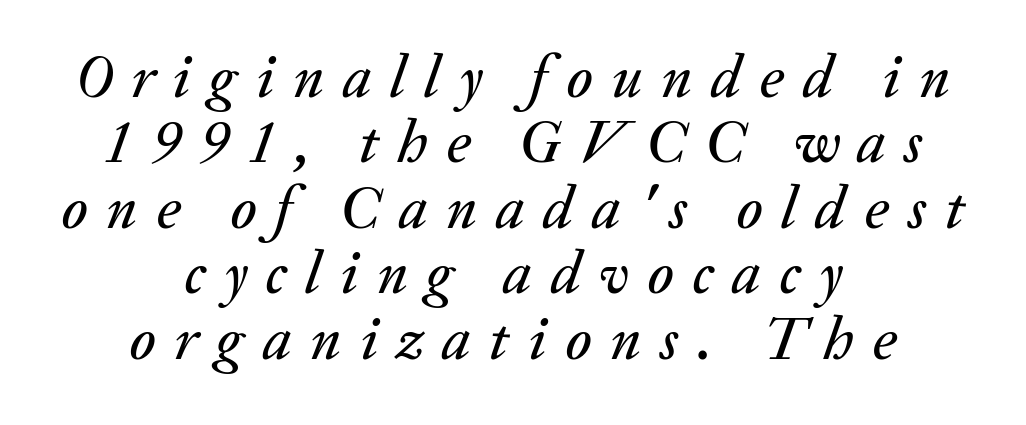
The image shows 60 px text type, italic (leaning right); set centered, tight line spacing (1.09x), unusually wide letter spacing (+0.31 em), not underlined; medium stroke contrast and a medium x-height.
